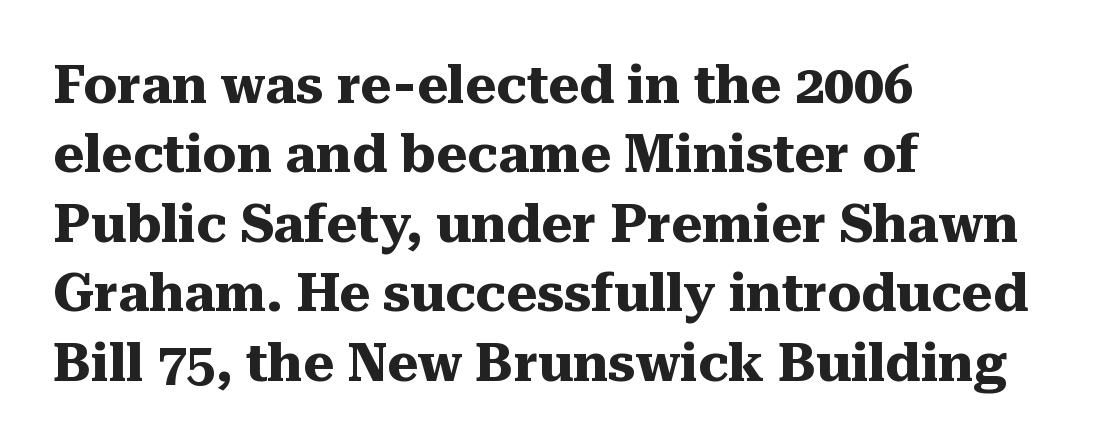
This sample uses plain, unmodified letter spacing. The letters advance in unequal steps, a hallmark of proportional type. What's the leading like? Ordinary, nothing unusual. Line beginnings align vertically; line endings do not. Nobody drew a line under any word here.
